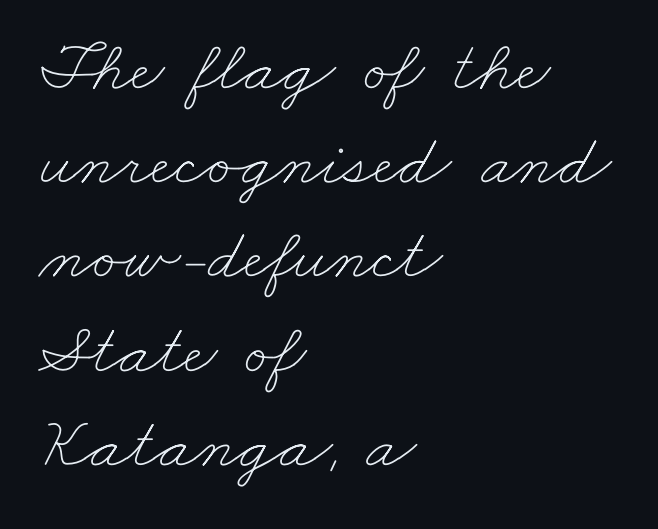
The image shows 73 px thin, wide type; set left-aligned, normal line spacing (1.29x), normal letter spacing, not underlined; low stroke contrast and a small x-height.
